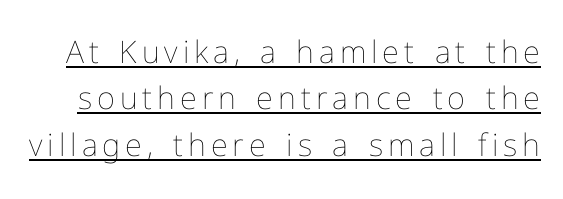
The image shows 31 px thin type, upright; set normal line spacing (1.5x), underlined; low stroke contrast and a medium x-height.
